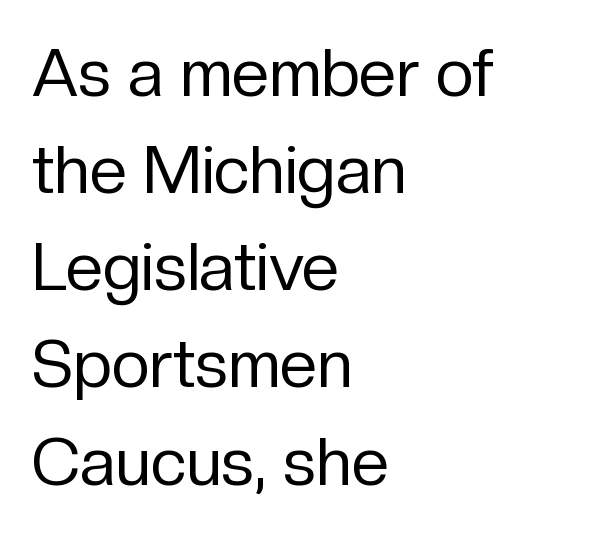
The image shows 67 px regular-weight sans-serif type, upright; set left-aligned, normal line spacing (1.45x), normal letter spacing, not underlined; low stroke contrast and a medium x-height.
